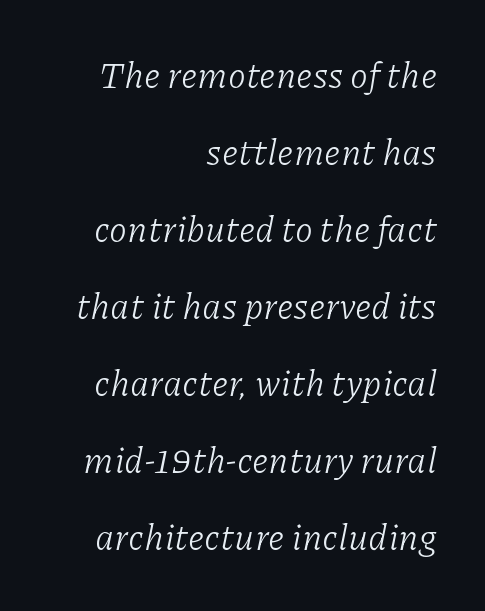
{"serif": "yes", "italic": "yes", "lean": "right", "slant_degrees": 11, "bold": "no", "weight": "light", "width": "normal", "stroke_contrast": "low", "x_height": "medium", "monospaced": "no", "underline": "no", "align": "right", "line_spacing": "loose", "line_spacing_ratio": 2.14, "letter_spacing": "normal", "letter_spacing_em": 0.0, "glyph_px": 36}
